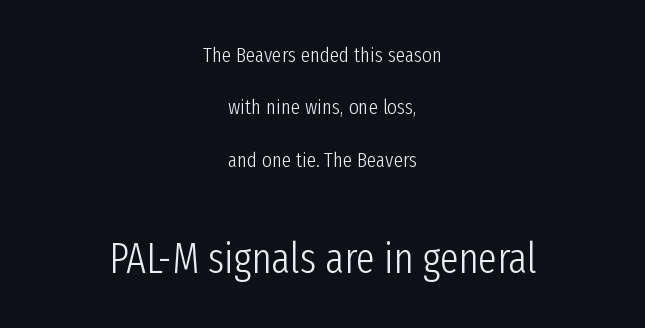
{"serif": "no", "italic": "no", "bold": "no", "weight": "light", "width": "condensed", "stroke_contrast": "low", "x_height": "medium", "monospaced": "no", "underline": "no", "align": "center", "line_spacing": "loose", "line_spacing_ratio": 2.5, "letter_spacing": "normal", "letter_spacing_em": 0.0, "larger_block": "second", "size_ratio": 2.0, "glyph_px": 42}
